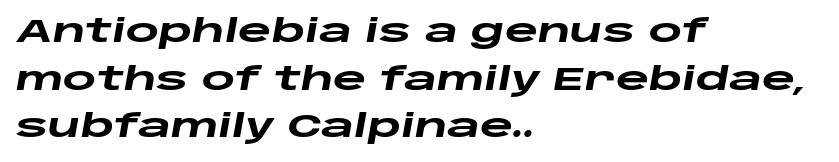
{"italic": "yes", "lean": "right", "slant_degrees": 10, "bold": "yes", "weight": "heavy", "width": "wide", "stroke_contrast": "low", "x_height": "large", "monospaced": "no", "underline": "no", "align": "left", "line_spacing": "normal", "line_spacing_ratio": 1.49, "letter_spacing": "normal", "letter_spacing_em": 0.0, "glyph_px": 32}
